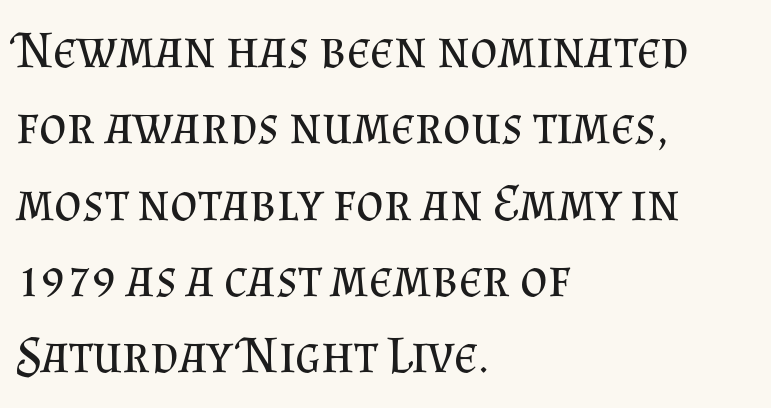
{"serif": "yes", "italic": "no", "bold": "no", "weight": "regular", "width": "normal", "stroke_contrast": "medium", "x_height": "small", "monospaced": "no", "underline": "no", "align": "left", "line_spacing": "normal", "line_spacing_ratio": 1.44, "letter_spacing": "normal", "letter_spacing_em": 0.0, "glyph_px": 53}
